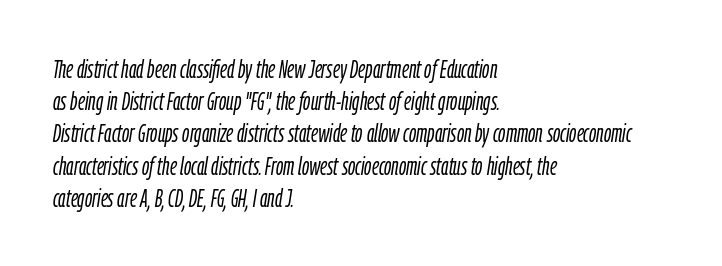
The image shows 25 px text type, italic (leaning right); set left-aligned, normal line spacing (1.29x), normal letter spacing, not underlined.
